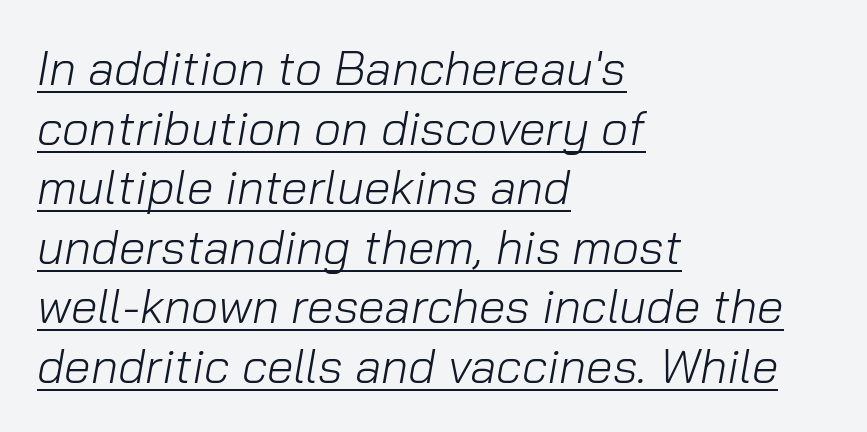
Here the designer chose a conventional face with non-uniform glyph widths. Compared with typical body copy, the letter spacing here is the same. One-word summary of the alignment: left. The glyphs look as if they've been sheared to an angle.
